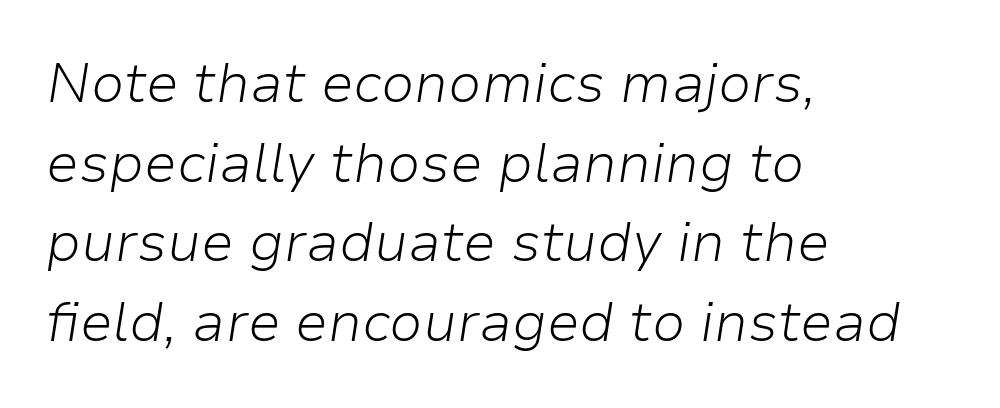
The image shows 55 px light type, italic (leaning right); set left-aligned, normal line spacing (1.45x), normal letter spacing, not underlined; low stroke contrast and a medium x-height.
